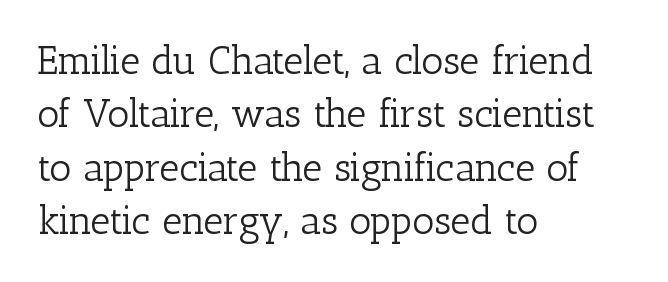
The image shows 39 px light serif type, upright; set left-aligned, normal line spacing (1.37x), normal letter spacing, not underlined; low stroke contrast and a medium x-height.
